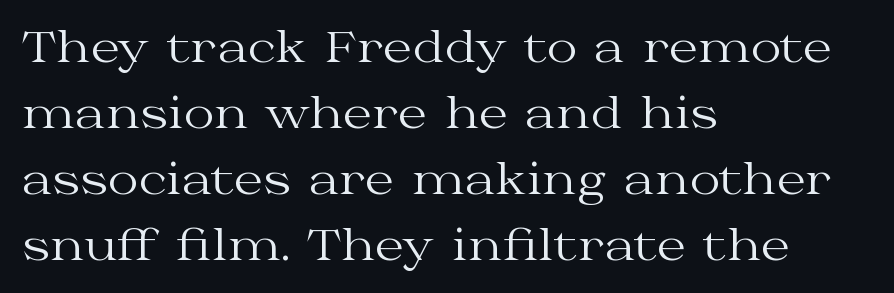
Q: Is the text bold? A: No.
Q: Is the text italic (slanted)? A: No, it is upright.
Q: Is the typeface a serif or a sans-serif typeface? A: Serif.
Q: Is the text underlined? A: No.
Q: How is the paragraph aligned? A: Left-aligned.
Q: Is the spacing between letters normal or unusually wide? A: Normal.
Q: Is the spacing between lines tight, normal or loose? A: Normal.
Q: Width (condensed, normal, or wide)? A: Wide.
Q: Stroke contrast? A: Medium.
Q: x-height? A: Medium.
Q: Monospaced? A: No.
